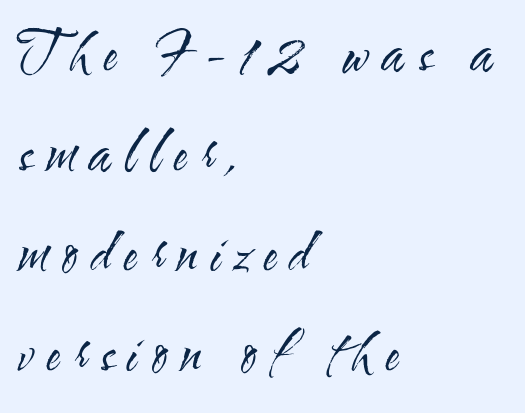
{"serif": "no", "bold": "no", "weight": "regular", "width": "condensed", "stroke_contrast": "medium", "x_height": "small", "monospaced": "no", "underline": "no", "align": "left", "line_spacing_ratio": 1.85, "letter_spacing": "wide", "letter_spacing_em": 0.25, "glyph_px": 54}
